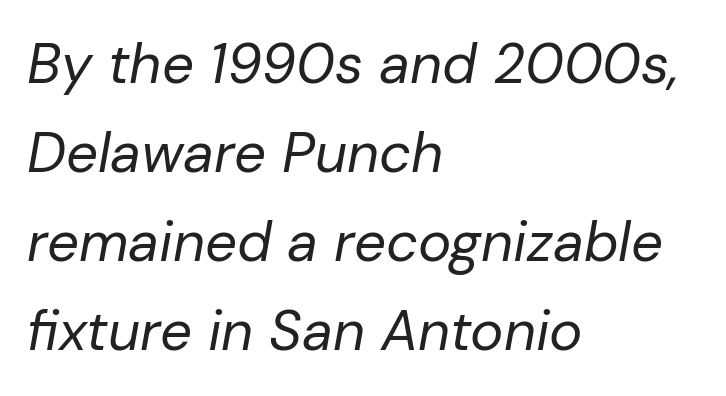
The axis of the letterforms is tilted away from vertical. Clear beneath every line of the passage. Between one letter and the next there's only the usual sliver of space. These glyphs show unthickened strokes, regular width or finer.
